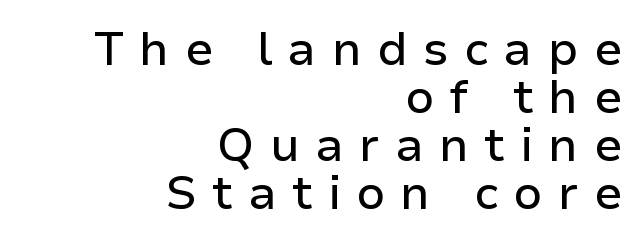
These lines huddle together more closely than default settings would place them. Check under the words: just untouched page. The lines in this sample share a right terminus and differ only in where they begin. When letters stand straight like this, we call the style roman or upright. There is plenty of visible air inserted between adjacent glyphs.
